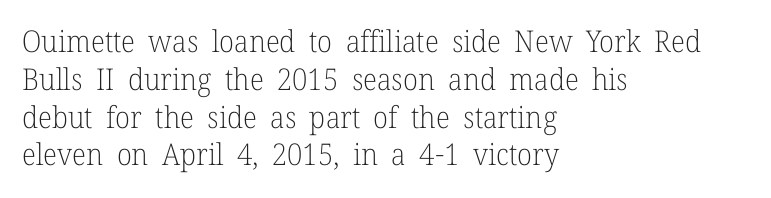
Letter spacing: default. Each letter's strokes conclude with small projecting serifs. This sample is left-justified, so line endings fall wherever the words run out. On a weight scale, this lands at 450 or below. Italic? Not at all — the glyphs are vertical.
